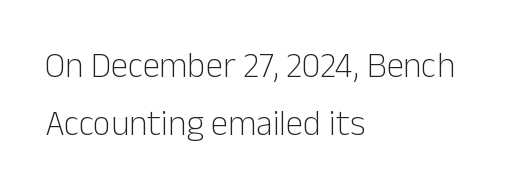
The image shows 35 px light sans-serif type, upright; set left-aligned, normal line spacing (1.67x), normal letter spacing, not underlined; low stroke contrast and a medium x-height.
